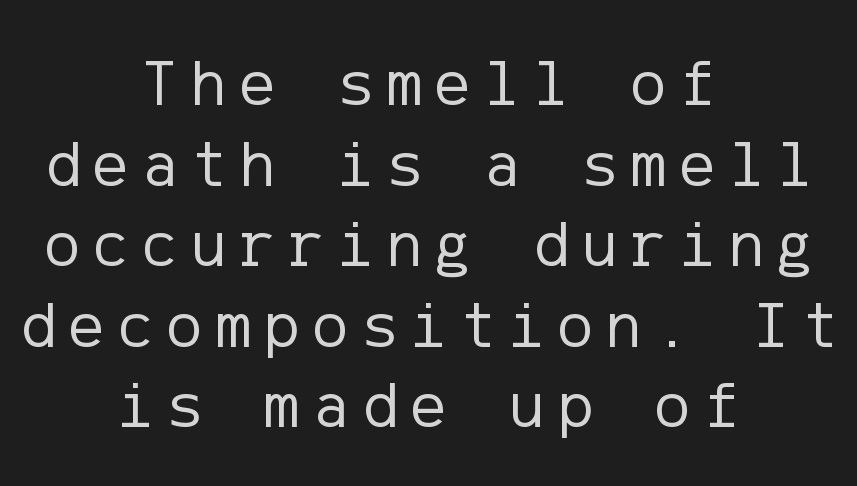
{"serif": "no", "italic": "no", "bold": "no", "weight": "regular", "width": "normal", "stroke_contrast": "low", "x_height": "medium", "underline": "no", "align": "center", "line_spacing_ratio": 1.22, "letter_spacing": "wide", "letter_spacing_em": 0.21, "glyph_px": 66}
